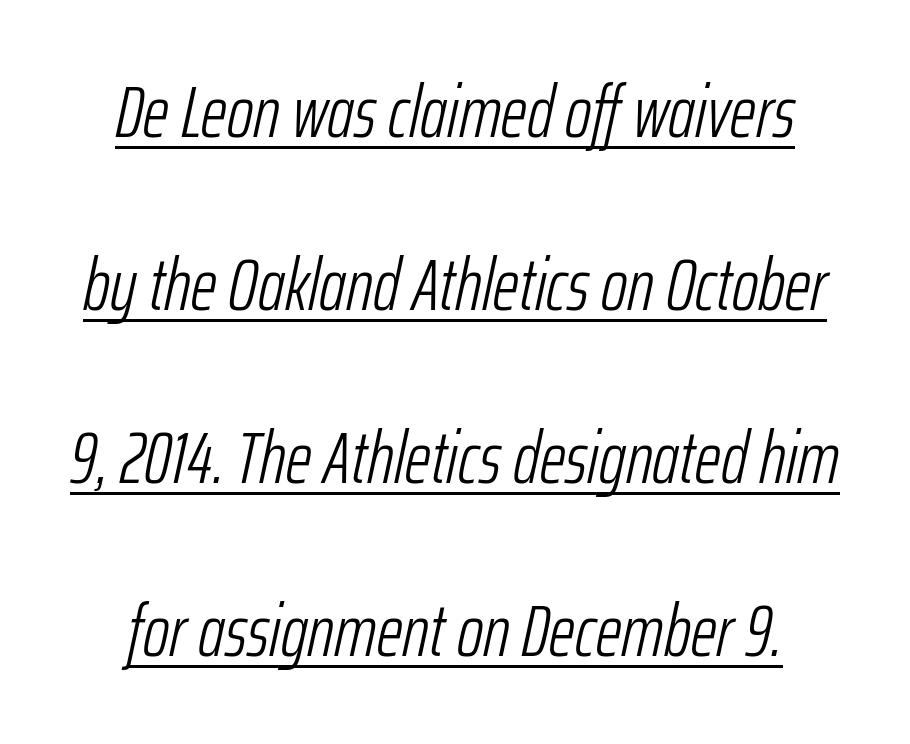
The image shows 73 px light, condensed type, italic (leaning right); set centered, loose line spacing (2.37x), normal letter spacing, underlined; low stroke contrast and a medium x-height.
